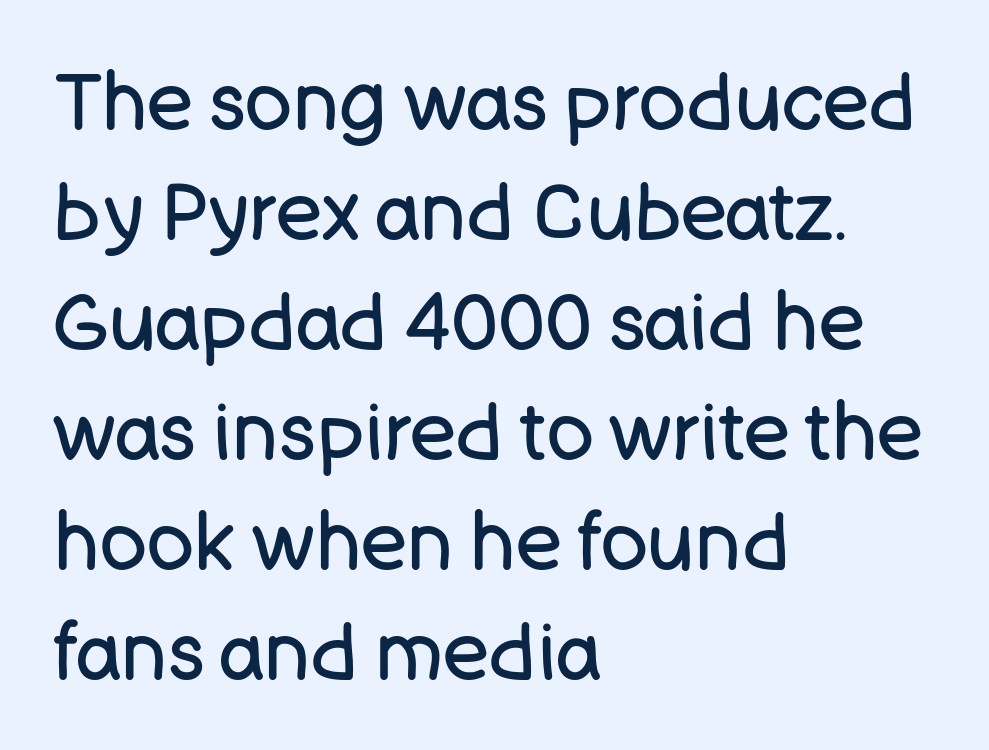
Q: Is the text bold? A: No.
Q: Is the text italic (slanted)? A: No, it is upright.
Q: Is the typeface a serif or a sans-serif typeface? A: Sans-serif.
Q: Is the text underlined? A: No.
Q: How is the paragraph aligned? A: Left-aligned.
Q: Is the spacing between letters normal or unusually wide? A: Normal.
Q: Is the spacing between lines tight, normal or loose? A: Normal.
Q: Width (condensed, normal, or wide)? A: Normal.
Q: Stroke contrast? A: Low.
Q: x-height? A: Large.
Q: Monospaced? A: No.
